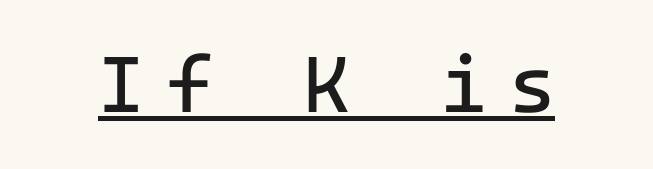
Q: Is the text bold? A: No.
Q: Is the text italic (slanted)? A: No, it is upright.
Q: Is the typeface a serif or a sans-serif typeface? A: Sans-serif.
Q: Is the text underlined? A: Yes.
Q: Is the spacing between letters normal or unusually wide? A: Unusually wide.
Q: Width (condensed, normal, or wide)? A: Normal.
Q: Stroke contrast? A: Low.
Q: x-height? A: Medium.
Q: Monospaced? A: Yes.
